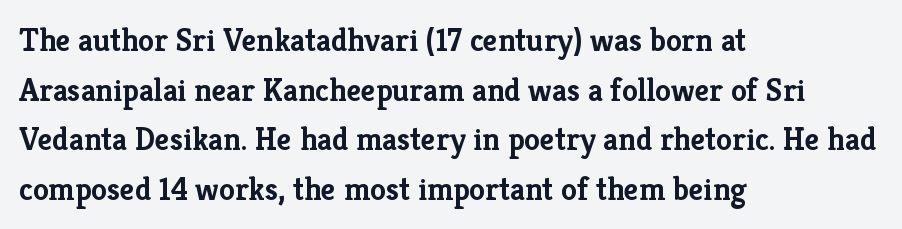
The image shows 32 px semibold serif type, upright; set left-aligned, normal line spacing (1.55x), normal letter spacing, not underlined; low stroke contrast and a medium x-height.
